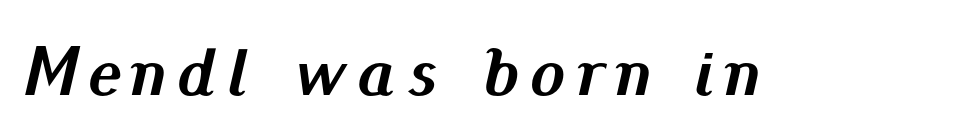
Varying glyph widths throughout — classic text-font behaviour. The text carries the slant typical of an italic or oblique font. The glyphs have the mass of a bold cut. Letters rest on an invisible, unmarked baseline.
